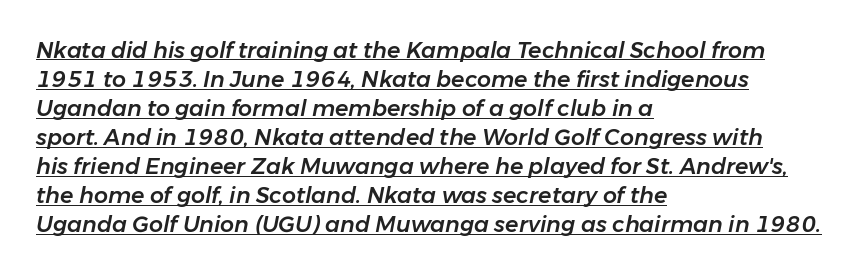
The image shows 22 px text type, italic (leaning right); set left-aligned, normal line spacing (1.32x), normal letter spacing, underlined.
